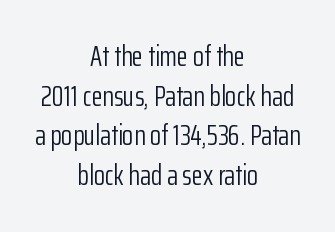
{"serif": "no", "italic": "no", "bold": "no", "weight": "light", "width": "condensed", "stroke_contrast": "low", "x_height": "medium", "monospaced": "no", "underline": "no", "align": "center", "line_spacing": "normal", "line_spacing_ratio": 1.37, "letter_spacing": "normal", "letter_spacing_em": 0.0, "glyph_px": 29}
